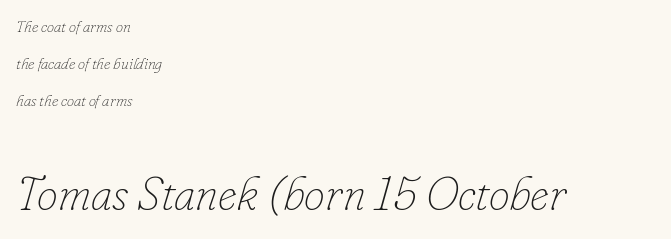
Every row of glyphs begins at an identical x-position on the left. The face looks like a standard text weight, possibly lighter. The baseline area is clear. Proportional: the letters do not fall into vertical columns. Block two is the big one; block one sits smaller above it.
